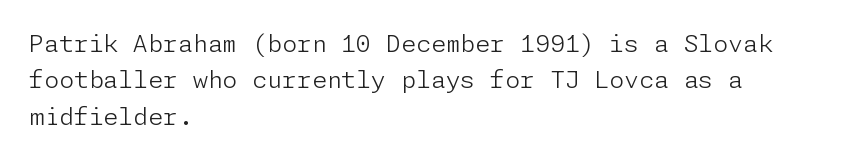
{"italic": "no", "bold": "no", "underline": "no", "align": "left", "line_spacing": "normal", "line_spacing_ratio": 1.52, "letter_spacing": "normal", "letter_spacing_em": 0.0, "glyph_px": 24}
